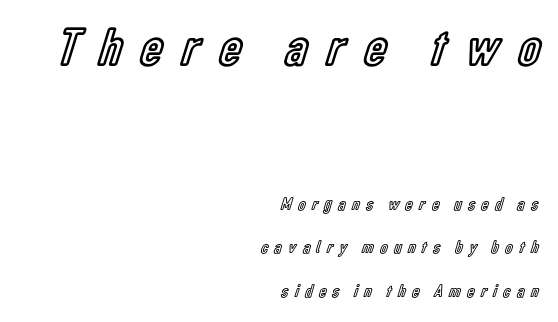
Q: Is the text italic (slanted)? A: Yes.
Q: Is the text underlined? A: No.
Q: How is the paragraph aligned? A: Right-aligned.
Q: Is the spacing between letters normal or unusually wide? A: Unusually wide.
Q: Is the spacing between lines tight, normal or loose? A: Loose.
Q: Which block of text is set in a larger size, the first (top) or the second (bottom)? A: The first (top) one.
Q: Width (condensed, normal, or wide)? A: Condensed.
Q: x-height? A: Medium.
Q: Monospaced? A: No.
